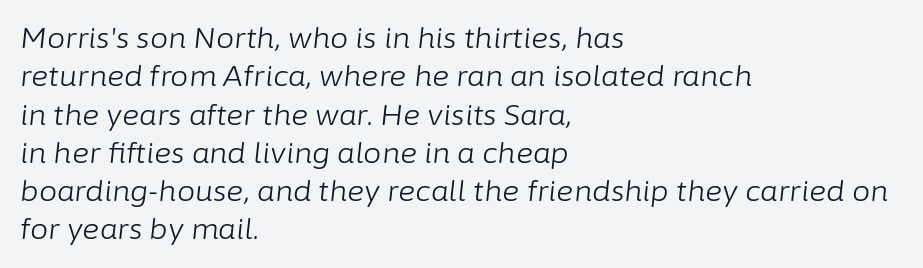
Looking at the ascenders, they clearly lean. This sample keeps an unexceptional amount of space between lines. A typesetter would call this proportional, since set widths differ per character. Decoration check: the copy has no underline. No chunkiness to these letters — they're not bold.
